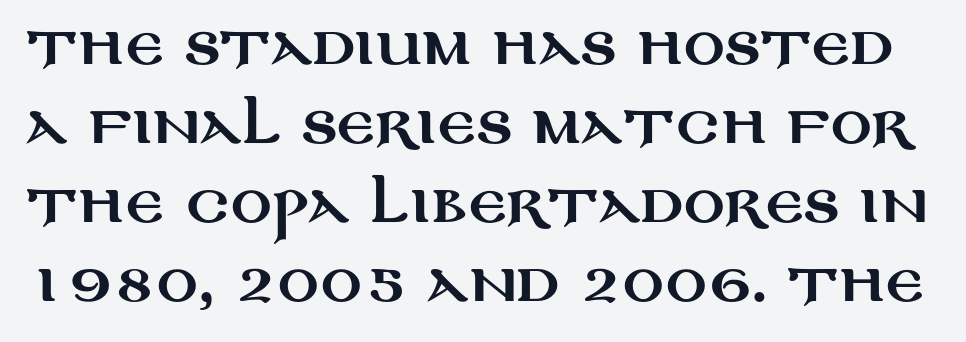
Q: Is the text italic (slanted)? A: No, it is upright.
Q: Is the typeface a serif or a sans-serif typeface? A: Sans-serif.
Q: Is the text underlined? A: No.
Q: Is the spacing between letters normal or unusually wide? A: Normal.
Q: Is the spacing between lines tight, normal or loose? A: Normal.
Q: Width (condensed, normal, or wide)? A: Wide.
Q: Stroke contrast? A: Medium.
Q: x-height? A: Large.
Q: Monospaced? A: No.
